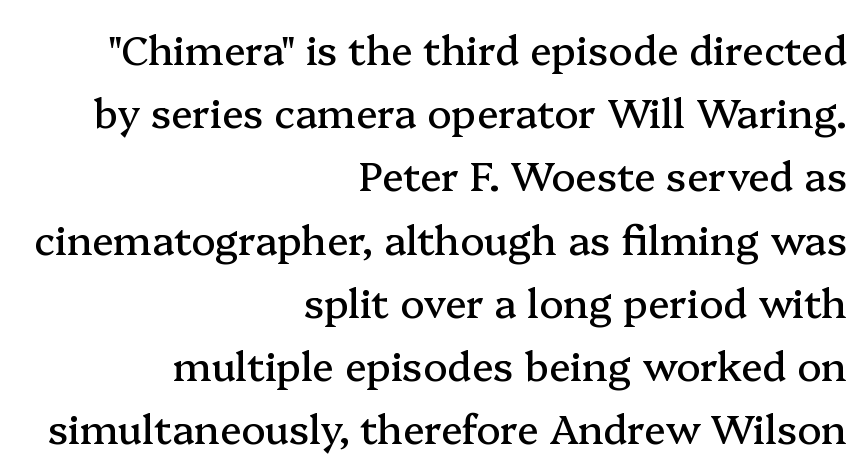
{"serif": "yes", "italic": "no", "width": "normal", "stroke_contrast": "medium", "x_height": "medium", "monospaced": "no", "underline": "no", "align": "right", "line_spacing": "normal", "line_spacing_ratio": 1.58, "letter_spacing": "normal", "letter_spacing_em": 0.0, "glyph_px": 40}
